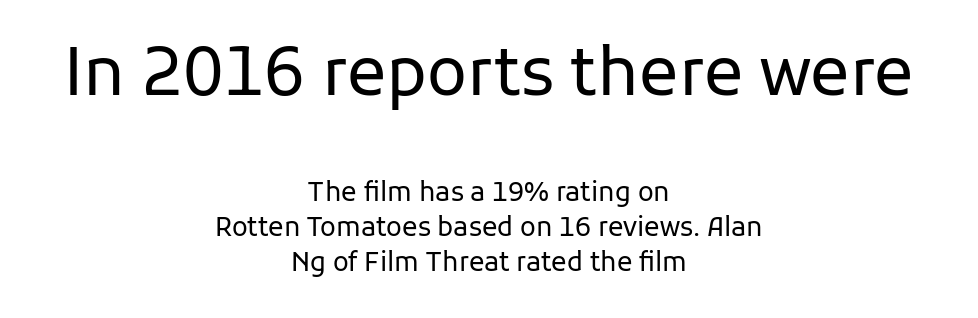
The horizontal fit of the characters is conventional and even. The type sits square on the baseline with zero lean. A typesetter would call this leading conventional body-copy spacing. A bare baseline throughout the passage. Reading top to bottom, the characters get smaller at the block break.
